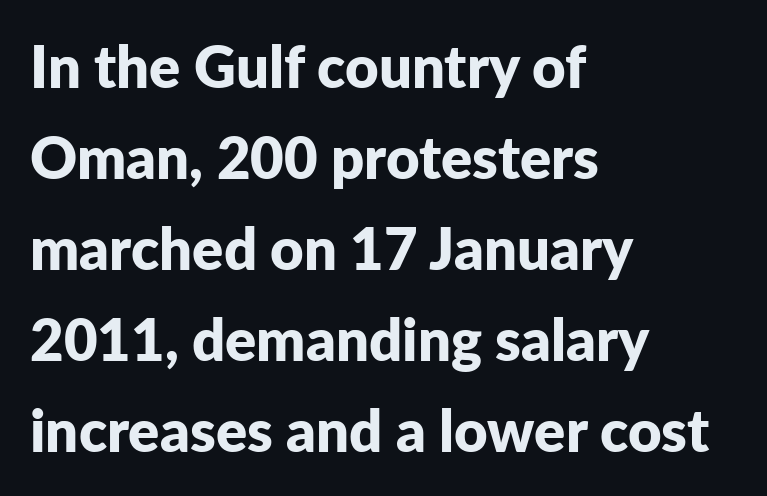
{"serif": "no", "italic": "no", "bold": "yes", "weight": "bold", "width": "normal", "stroke_contrast": "low", "x_height": "medium", "monospaced": "no", "underline": "no", "align": "left", "line_spacing": "normal", "line_spacing_ratio": 1.57, "letter_spacing": "normal", "letter_spacing_em": 0.0, "glyph_px": 58}
